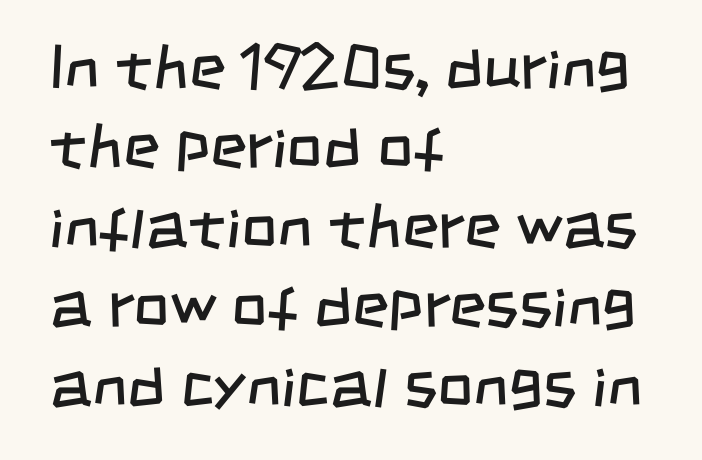
Q: Is the text bold? A: No.
Q: Is the typeface a serif or a sans-serif typeface? A: Sans-serif.
Q: Is the text underlined? A: No.
Q: How is the paragraph aligned? A: Left-aligned.
Q: Is the spacing between letters normal or unusually wide? A: Normal.
Q: Is the spacing between lines tight, normal or loose? A: Normal.
Q: Width (condensed, normal, or wide)? A: Condensed.
Q: Stroke contrast? A: Low.
Q: x-height? A: Large.
Q: Monospaced? A: No.
